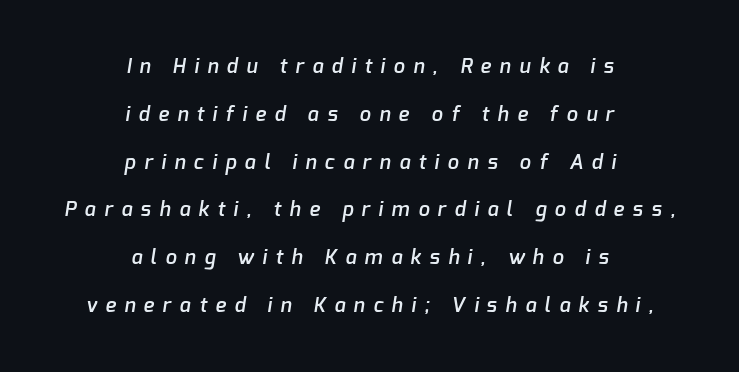
The image shows 20 px text type; set centered, loose line spacing (2.39x), unusually wide letter spacing (+0.43 em), not underlined.
